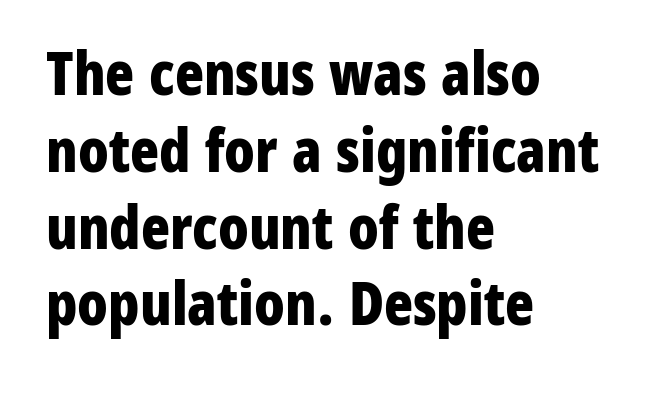
Clear beneath every line of the passage. Between one letter and the next there's only the usual sliver of space. Quick note: interline space is typical. If you drew a ruler down the left edge, every line would touch it. How heavy is the stroke? Heavy — this is a bold.
